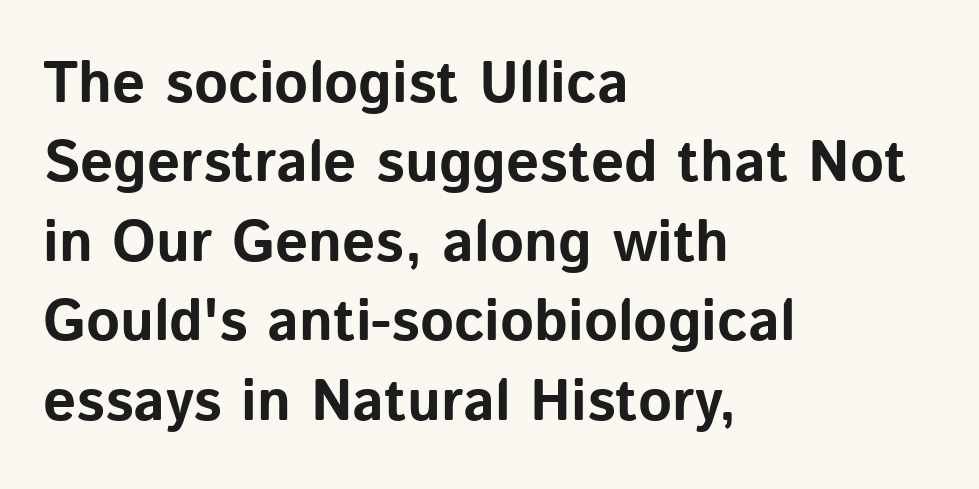
Q: Is the text bold? A: Yes.
Q: Is the text italic (slanted)? A: No, it is upright.
Q: Is the typeface a serif or a sans-serif typeface? A: Sans-serif.
Q: Is the text underlined? A: No.
Q: How is the paragraph aligned? A: Left-aligned.
Q: Is the spacing between letters normal or unusually wide? A: Normal.
Q: Is the spacing between lines tight, normal or loose? A: Normal.
Q: Width (condensed, normal, or wide)? A: Normal.
Q: Stroke contrast? A: Low.
Q: x-height? A: Medium.
Q: Monospaced? A: No.
